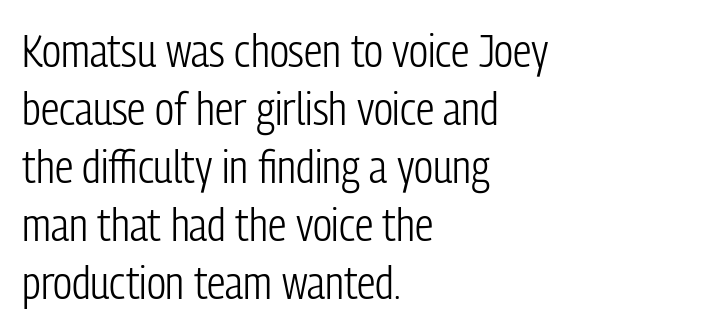
{"serif": "no", "italic": "no", "bold": "no", "weight": "light", "width": "condensed", "stroke_contrast": "low", "x_height": "medium", "monospaced": "no", "underline": "no", "align": "left", "line_spacing": "normal", "line_spacing_ratio": 1.26, "letter_spacing": "normal", "letter_spacing_em": 0.0, "glyph_px": 46}
